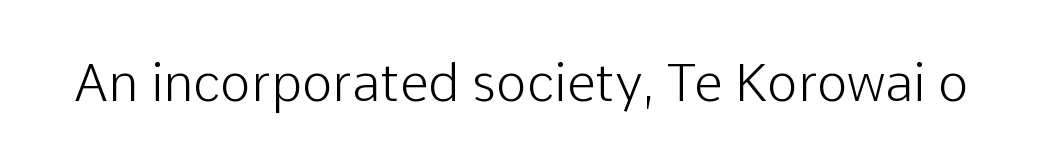
The image shows 52 px light sans-serif type, upright; set normal letter spacing, not underlined; low stroke contrast and a medium x-height.
